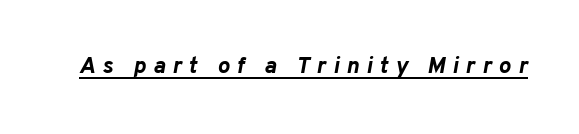
{"italic": "yes", "lean": "right", "slant_degrees": 10, "bold": "yes", "underline": "yes", "letter_spacing": "wide", "letter_spacing_em": 0.31, "glyph_px": 23}
